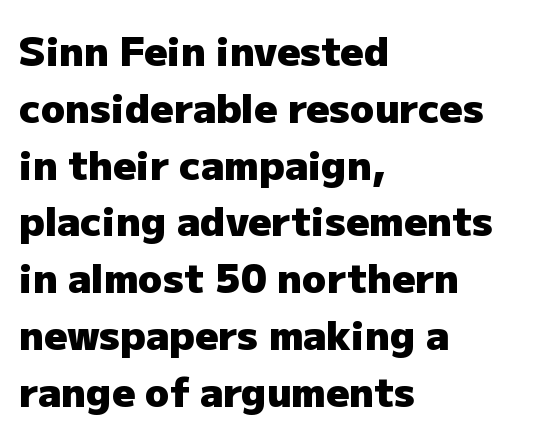
Every stem runs plumb, perpendicular to the baseline. Is this a fixed-width face? No — the glyphs have proportional, varying widths. Short note: letters normally spaced. The face used here has the dense, thick strokes of a bold. Vertical spacing — default. The text was rendered using a sans face with plain stroke endings.
